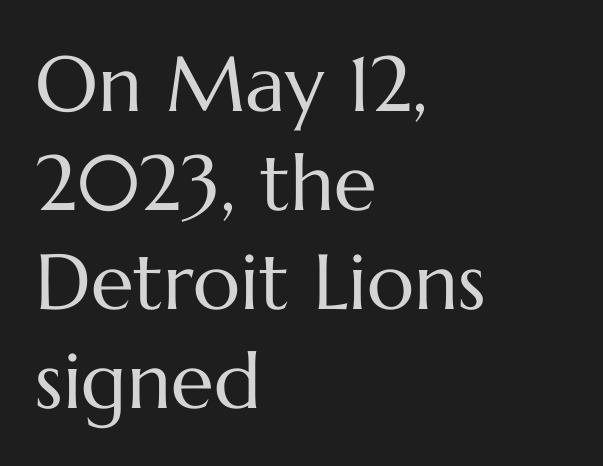
The image shows 78 px regular-weight type, upright; set left-aligned, normal line spacing (1.27x), normal letter spacing, not underlined; medium stroke contrast and a medium x-height.
